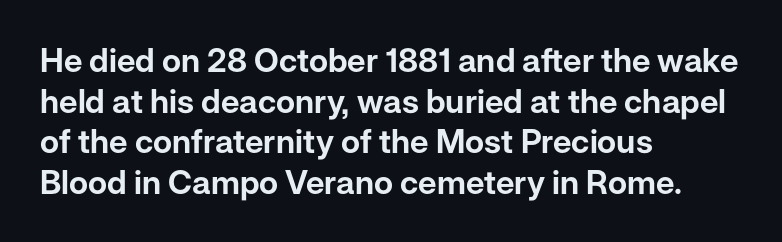
The image shows 33 px sans-serif type, upright; set left-aligned, line spacing 1.23x, normal letter spacing, not underlined; low stroke contrast and a medium x-height.
